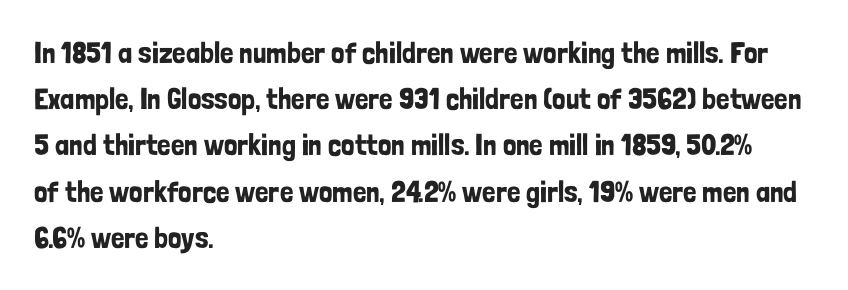
Looks like regular typesetting: each glyph gets only the width it needs. In CSS terms this would be text-align: left. The lettering holds an erect, upright posture throughout. Compared with typical paragraphs, the rows here are spaced about the same. Nothing sits at the stroke ends, so this counts as sans-serif. Does extra space separate the letters? No, they use regular spacing.
